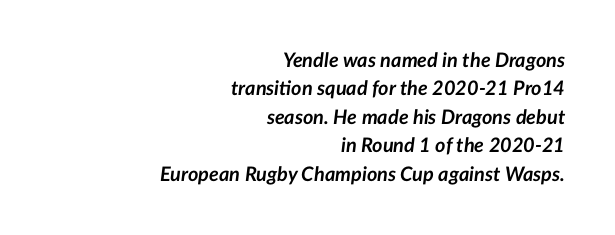
Rule under the text: the space is simply empty. These words are printed bold, with thick strokes throughout. This sample keeps an unexceptional amount of space between lines. You can tell it's italic because the verticals aren't actually vertical. Standard letterfit; no display-style spreading of the glyphs.
